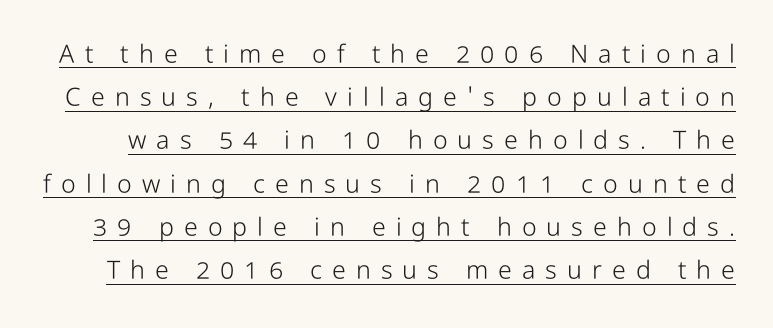
{"italic": "no", "bold": "no", "underline": "yes", "line_spacing_ratio": 1.73, "letter_spacing": "wide", "letter_spacing_em": 0.4, "glyph_px": 25}
